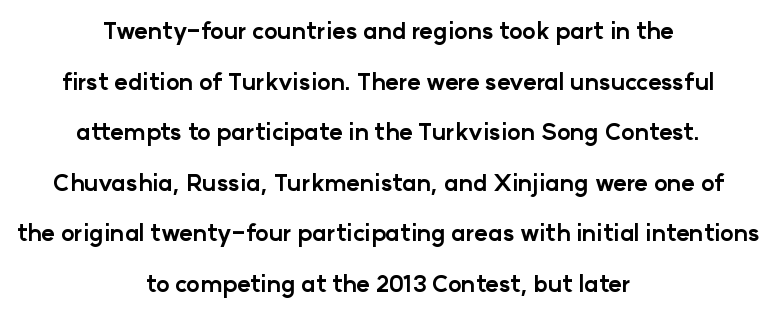
The image shows 23 px bold type, upright; set centered, loose line spacing (2.2x), normal letter spacing, not underlined.
